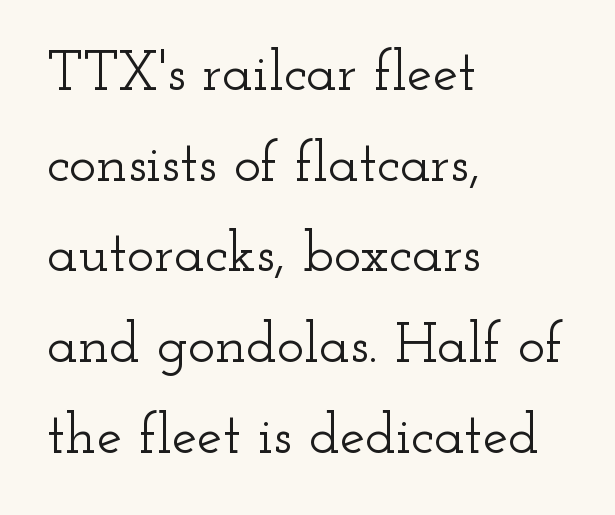
Q: Is the text italic (slanted)? A: No, it is upright.
Q: Is the typeface a serif or a sans-serif typeface? A: Serif.
Q: Is the text underlined? A: No.
Q: How is the paragraph aligned? A: Left-aligned.
Q: Is the spacing between letters normal or unusually wide? A: Normal.
Q: Is the spacing between lines tight, normal or loose? A: Normal.
Q: Width (condensed, normal, or wide)? A: Wide.
Q: Stroke contrast? A: Low.
Q: x-height? A: Small.
Q: Monospaced? A: No.
